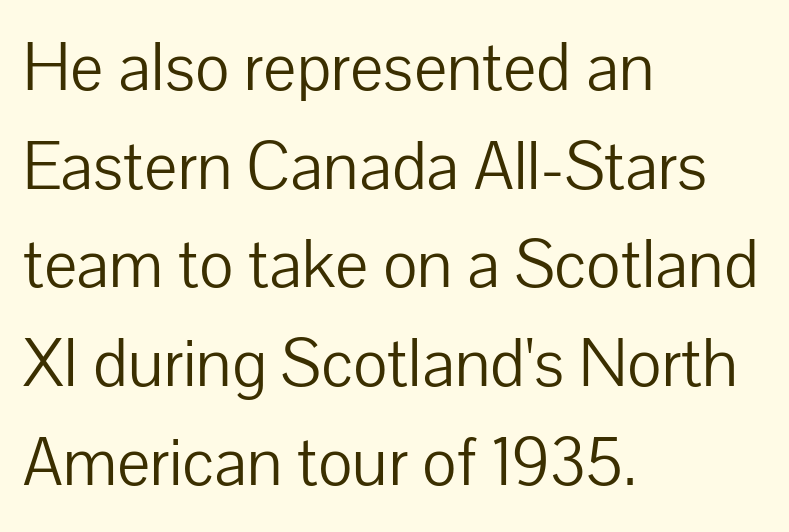
{"serif": "no", "italic": "no", "bold": "no", "weight": "light", "width": "normal", "stroke_contrast": "low", "x_height": "medium", "monospaced": "no", "underline": "no", "align": "left", "line_spacing": "normal", "line_spacing_ratio": 1.41, "letter_spacing": "normal", "letter_spacing_em": 0.0, "glyph_px": 70}
